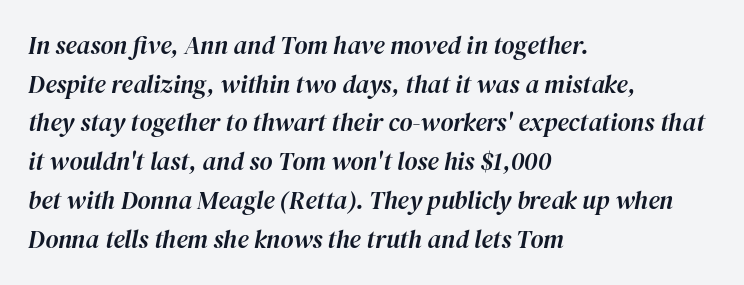
Q: Is the text italic (slanted)? A: Yes, it leans right by about 12 degrees.
Q: Is the text underlined? A: No.
Q: How is the paragraph aligned? A: Left-aligned.
Q: Is the spacing between letters normal or unusually wide? A: Normal.
Q: Is the spacing between lines tight, normal or loose? A: Normal.
